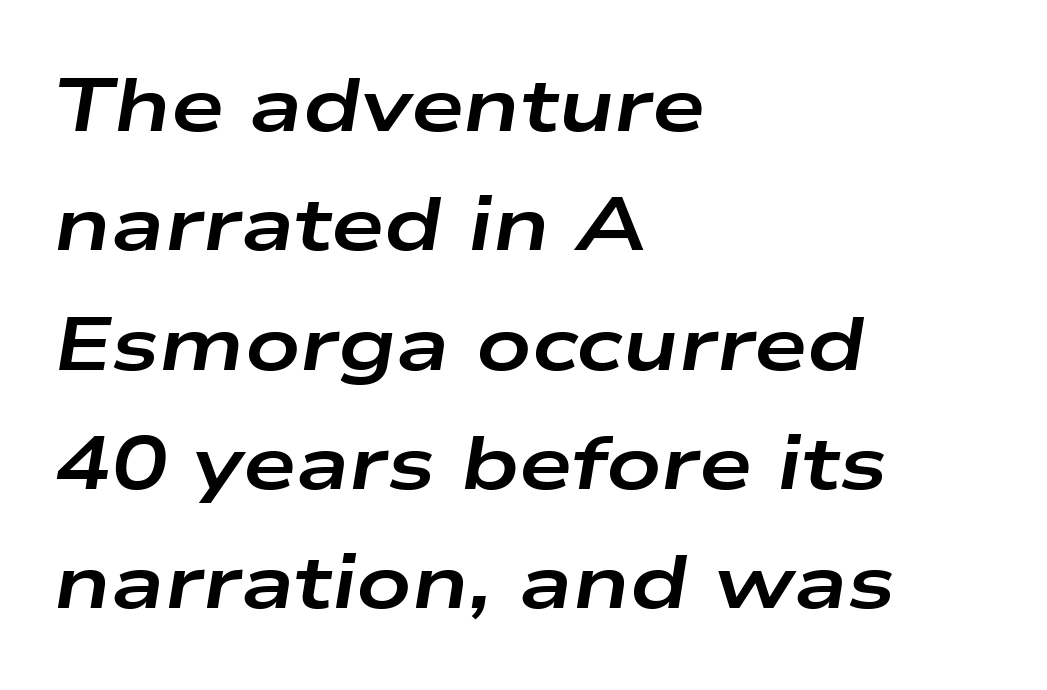
If you drew a line through each stem, it would be angled. This sample uses plain, unmodified letter spacing. Set as a true bold cut, around the 700 mark. Casual observation: everything's shoved over to the left.
